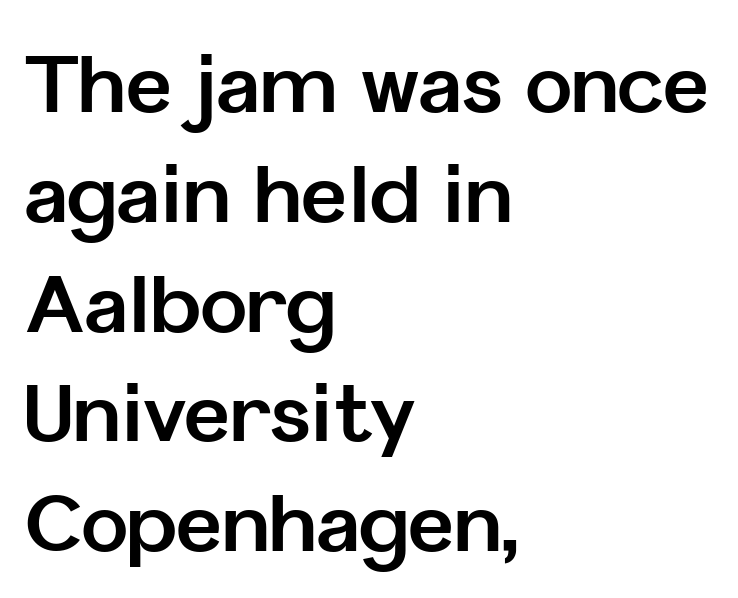
{"serif": "no", "italic": "no", "bold": "yes", "weight": "bold", "width": "normal", "stroke_contrast": "low", "x_height": "medium", "monospaced": "no", "underline": "no", "align": "left", "line_spacing": "normal", "line_spacing_ratio": 1.39, "letter_spacing": "normal", "letter_spacing_em": 0.0, "glyph_px": 79}
